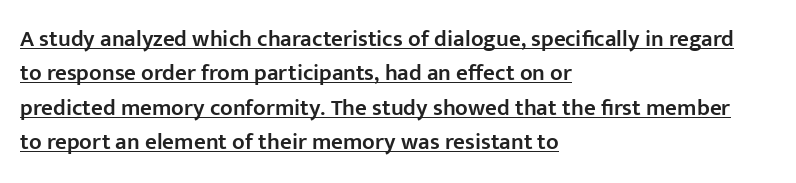
{"italic": "no", "bold": "semi", "underline": "yes", "align": "left", "line_spacing": "normal", "line_spacing_ratio": 1.5, "letter_spacing": "normal", "letter_spacing_em": 0.0, "glyph_px": 23}
